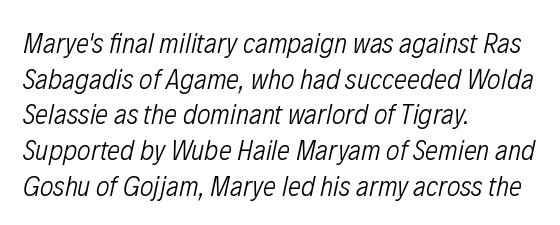
The image shows 29 px light, condensed type, italic (leaning right); set left-aligned, line spacing 1.23x, normal letter spacing, not underlined; low stroke contrast and a medium x-height.
